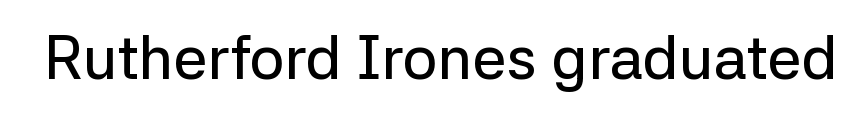
Characters follow at the spacing the type designer built in. This sample uses an upright cut, with every glyph sitting square on the baseline. I'd call this a sans setting — the letters go barefoot. This sample has the flowing, uneven cadence of proportional lettering. The specimen omits any rule beneath the text block's lines.
